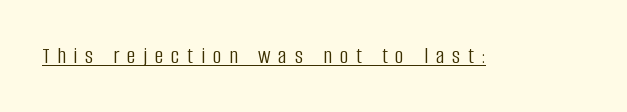
This is roman type, the default non-slanted kind. Honestly, the letter spacing is so wide it's the main thing you notice. Beneath each row of characters lies a ruled line. The weight tops out at a normal text grade.
